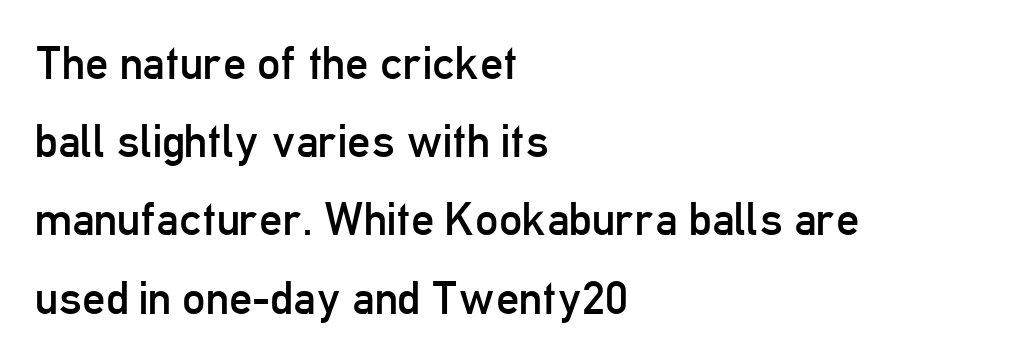
The image shows 46 px regular-weight, condensed sans-serif type, upright; set left-aligned, normal line spacing (1.7x), normal letter spacing, not underlined; low stroke contrast and a medium x-height.
